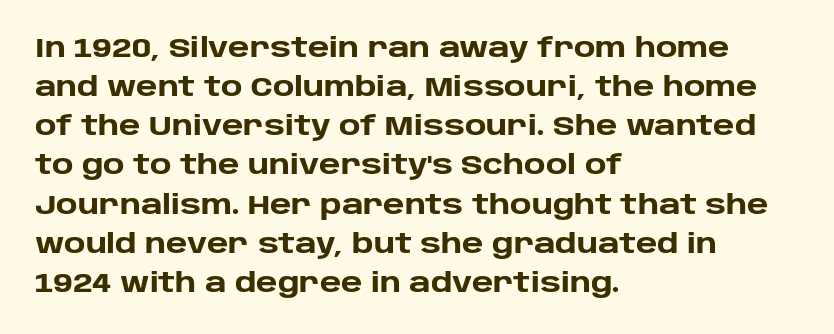
The typography opts for an upright posture over an oblique one. The face used here has the dense, thick strokes of a bold. Words float on clear page, feet unadorned. The typesetter chose a ragged-right arrangement here.
